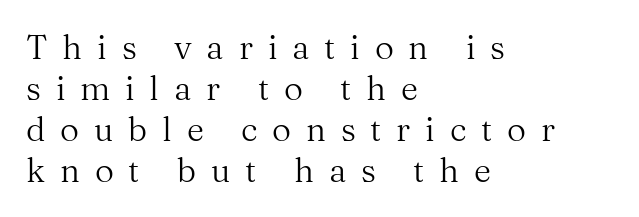
Q: Is the text bold? A: No.
Q: Is the text italic (slanted)? A: No, it is upright.
Q: Is the typeface a serif or a sans-serif typeface? A: Serif.
Q: Is the text underlined? A: No.
Q: How is the paragraph aligned? A: Left-aligned.
Q: Is the spacing between letters normal or unusually wide? A: Unusually wide.
Q: Width (condensed, normal, or wide)? A: Normal.
Q: Stroke contrast? A: Medium.
Q: x-height? A: Medium.
Q: Monospaced? A: No.
